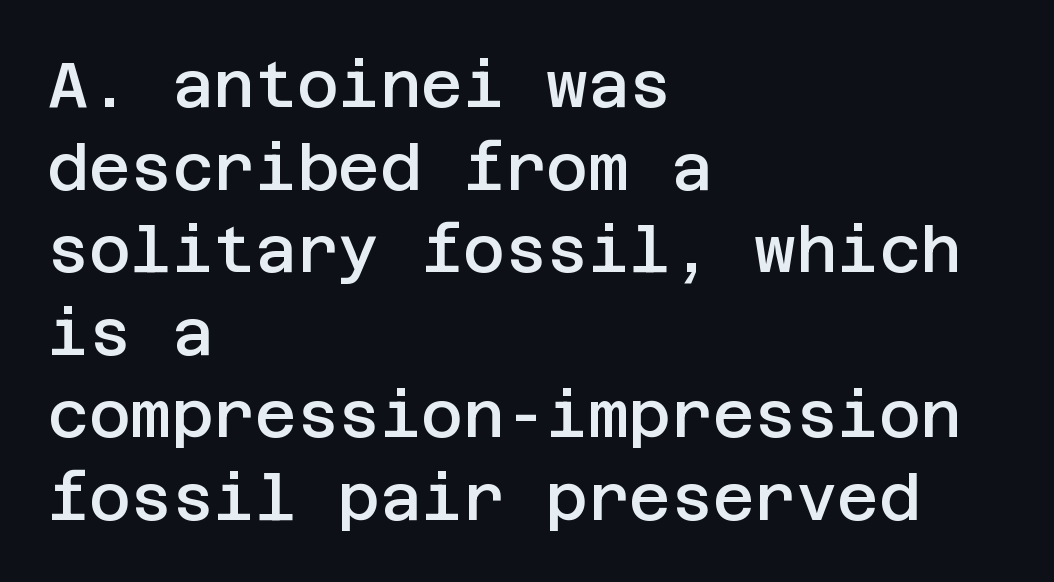
The image shows 64 px semibold sans-serif type, upright; set left-aligned, normal line spacing (1.29x), normal letter spacing, not underlined; low stroke contrast and a large x-height.
